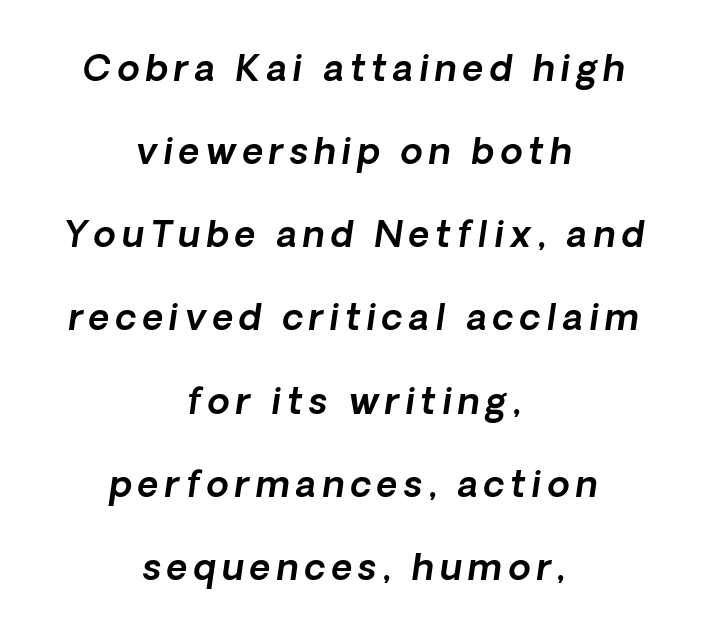
The image shows 36 px sans-serif type; set centered, loose line spacing (2.31x), not underlined; a medium x-height.
